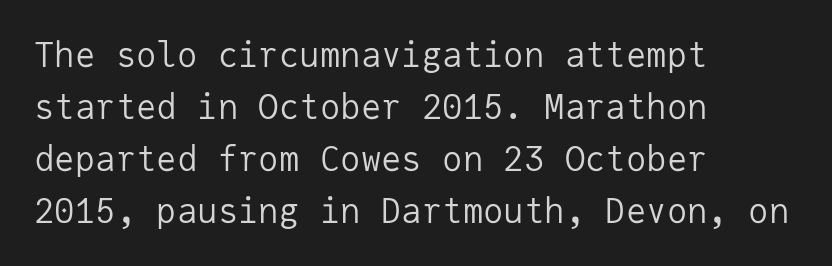
The image shows 34 px regular-weight sans-serif type, upright, monospaced; set left-aligned, normal line spacing (1.53x), normal letter spacing, not underlined; low stroke contrast and a medium x-height.
